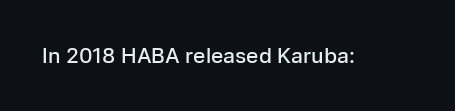
{"italic": "no", "bold": "semi", "underline": "no", "letter_spacing": "normal", "letter_spacing_em": 0.0, "glyph_px": 21}
